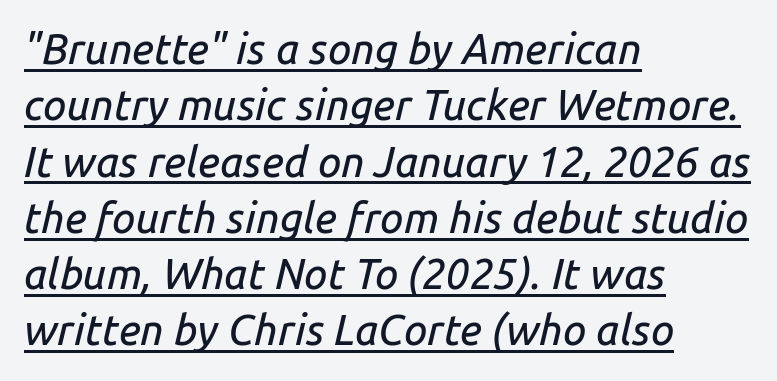
The image shows 42 px text type, italic (leaning right); set left-aligned, normal line spacing (1.34x), normal letter spacing, underlined; low stroke contrast and a medium x-height.
